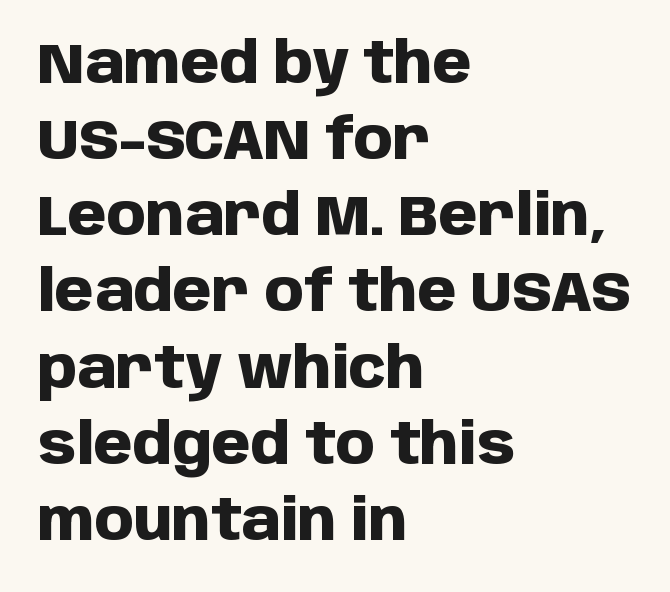
Q: Is the text bold? A: Yes.
Q: Is the text italic (slanted)? A: No, it is upright.
Q: Is the typeface a serif or a sans-serif typeface? A: Sans-serif.
Q: Is the text underlined? A: No.
Q: How is the paragraph aligned? A: Left-aligned.
Q: Is the spacing between letters normal or unusually wide? A: Normal.
Q: Is the spacing between lines tight, normal or loose? A: Normal.
Q: Width (condensed, normal, or wide)? A: Normal.
Q: Stroke contrast? A: Low.
Q: x-height? A: Large.
Q: Monospaced? A: No.
